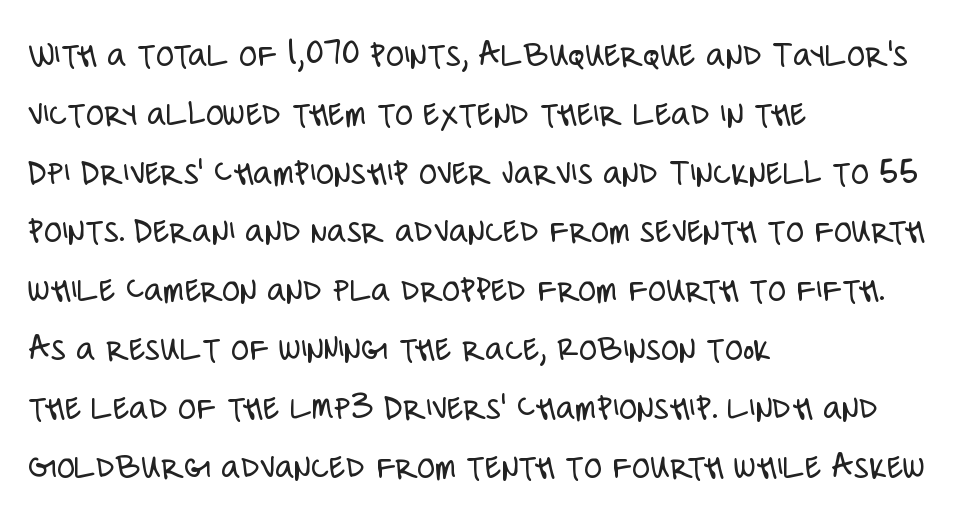
Q: Is the text bold? A: No.
Q: Is the text italic (slanted)? A: No, it is upright.
Q: Is the typeface a serif or a sans-serif typeface? A: Sans-serif.
Q: Is the text underlined? A: No.
Q: How is the paragraph aligned? A: Left-aligned.
Q: Is the spacing between letters normal or unusually wide? A: Normal.
Q: Is the spacing between lines tight, normal or loose? A: Normal.
Q: Width (condensed, normal, or wide)? A: Condensed.
Q: Stroke contrast? A: Low.
Q: x-height? A: Large.
Q: Monospaced? A: No.
